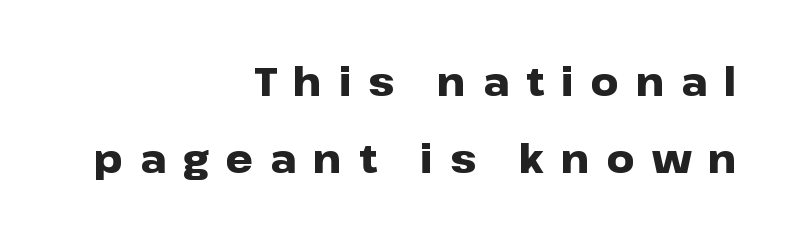
{"serif": "no", "italic": "no", "bold": "yes", "weight": "heavy", "width": "wide", "stroke_contrast": "low", "x_height": "medium", "monospaced": "no", "underline": "no", "align": "right", "line_spacing": "loose", "line_spacing_ratio": 1.98, "letter_spacing": "wide", "letter_spacing_em": 0.43, "glyph_px": 39}
